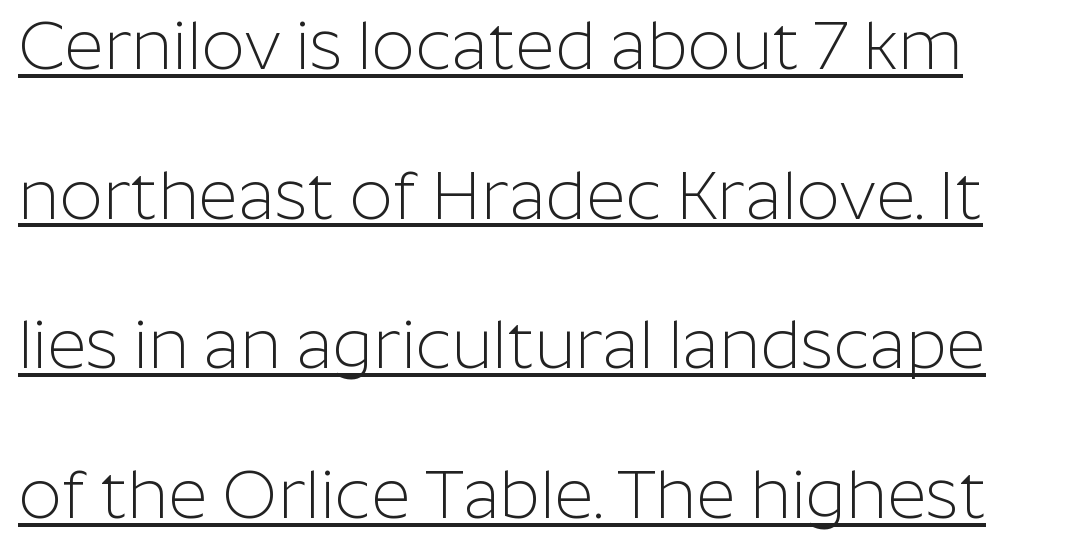
{"serif": "no", "italic": "no", "bold": "no", "weight": "light", "width": "normal", "stroke_contrast": "low", "x_height": "medium", "monospaced": "no", "underline": "yes", "line_spacing": "loose", "line_spacing_ratio": 2.2, "letter_spacing": "normal", "letter_spacing_em": 0.0, "glyph_px": 68}
